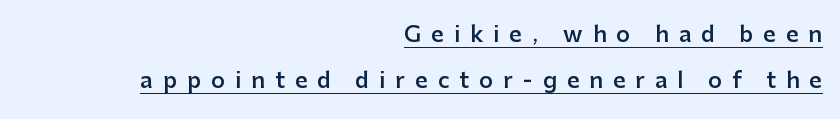
The image shows 22 px text type, upright; set right-aligned, loose line spacing (2.1x), unusually wide letter spacing (+0.45 em), underlined.
